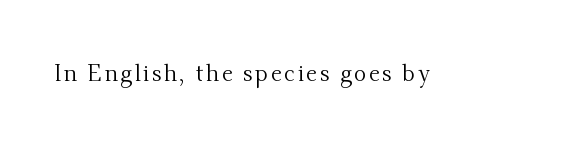
The image shows 23 px text type, upright; set not underlined.
